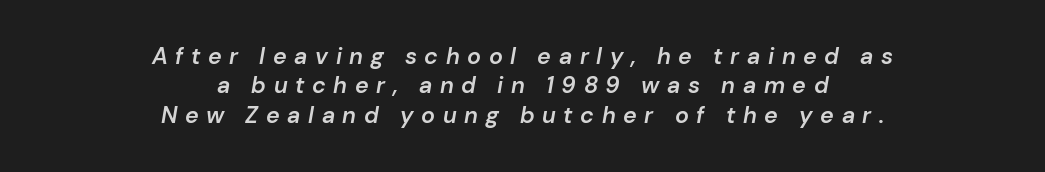
The image shows 23 px text type, italic (leaning right); set centered, normal line spacing (1.28x), unusually wide letter spacing (+0.33 em), not underlined.
